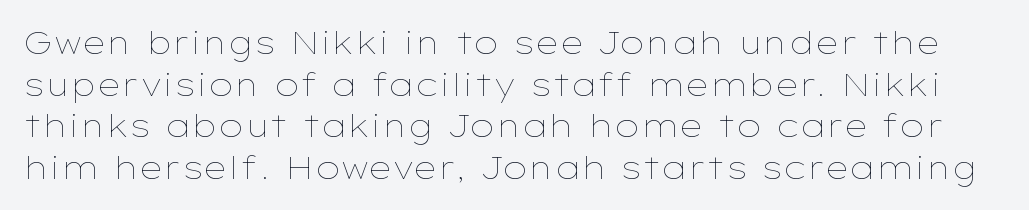
Q: Is the text bold? A: No.
Q: Is the text italic (slanted)? A: No, it is upright.
Q: Is the text underlined? A: No.
Q: Is the spacing between letters normal or unusually wide? A: Normal.
Q: Is the spacing between lines tight, normal or loose? A: Normal.
Q: Width (condensed, normal, or wide)? A: Wide.
Q: Stroke contrast? A: Low.
Q: x-height? A: Medium.
Q: Monospaced? A: No.
